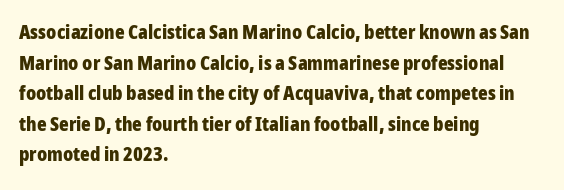
Underlining? Definitely not there. The paragraph has a hard left edge and a soft right edge. A typesetter would mark this as roman, not italic. What weight is shown? A full bold with thick strokes.
